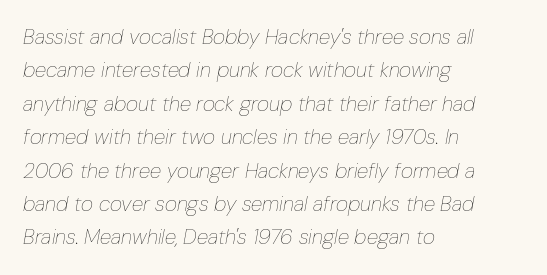
Q: Is the text bold? A: No.
Q: Is the text italic (slanted)? A: Yes, it leans right by about 10 degrees.
Q: Is the text underlined? A: No.
Q: How is the paragraph aligned? A: Left-aligned.
Q: Is the spacing between letters normal or unusually wide? A: Normal.
Q: Is the spacing between lines tight, normal or loose? A: Normal.
